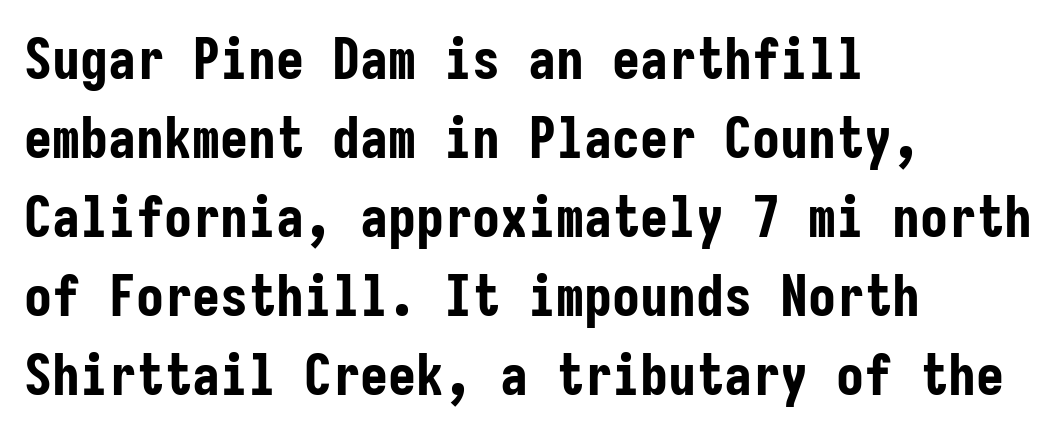
{"serif": "no", "italic": "no", "bold": "yes", "weight": "bold", "width": "condensed", "stroke_contrast": "low", "x_height": "medium", "monospaced": "yes", "underline": "no", "align": "left", "line_spacing": "normal", "line_spacing_ratio": 1.41, "letter_spacing": "normal", "letter_spacing_em": 0.0, "glyph_px": 56}
